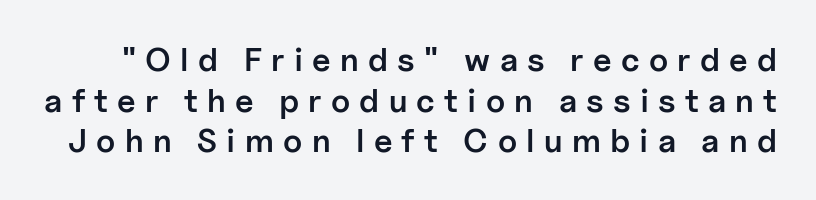
Think of a printed novel: that variable character pitch is what you see here. The axis of the letterforms is exactly vertical. The letters are spread apart with noticeably loose tracking. Weight: semibold (demi). The rendering shows plain stroke endings on the letterforms — a sans-serif design.
